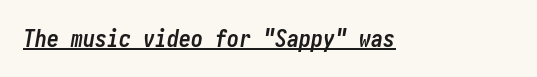
Q: Is the text bold? A: Yes.
Q: Is the text italic (slanted)? A: Yes, it leans right by about 10 degrees.
Q: Is the text underlined? A: Yes.
Q: Is the spacing between letters normal or unusually wide? A: Normal.
